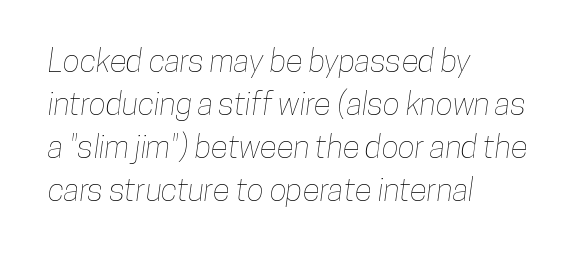
{"width": "condensed", "stroke_contrast": "low", "x_height": "medium", "monospaced": "no", "underline": "no", "align": "left", "line_spacing": "normal", "line_spacing_ratio": 1.34, "letter_spacing": "normal", "letter_spacing_em": 0.0, "glyph_px": 32}
